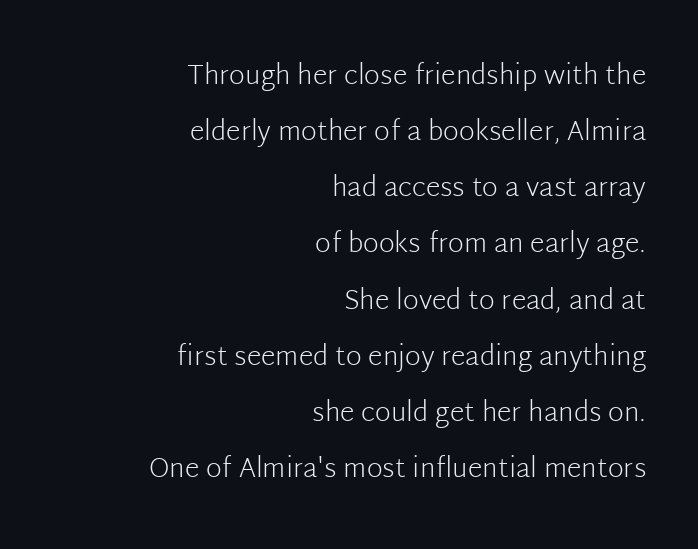
{"italic": "no", "bold": "no", "underline": "no", "align": "right", "line_spacing": "loose", "line_spacing_ratio": 2.08, "letter_spacing": "normal", "letter_spacing_em": 0.0, "glyph_px": 27}
